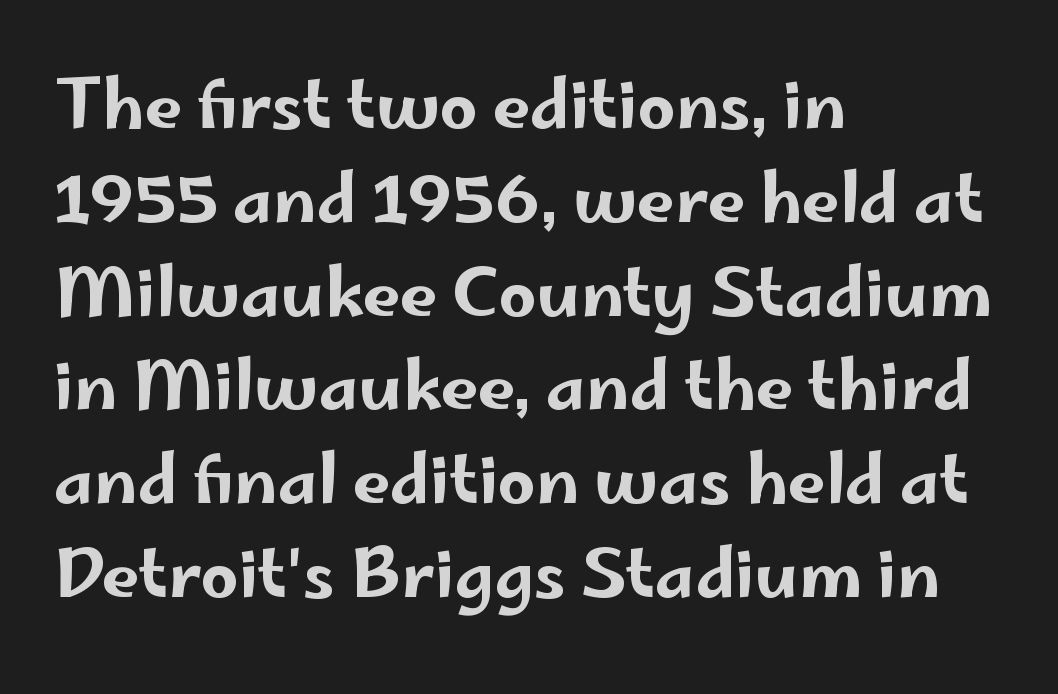
Q: Is the text italic (slanted)? A: No, it is upright.
Q: Is the typeface a serif or a sans-serif typeface? A: Sans-serif.
Q: Is the text underlined? A: No.
Q: How is the paragraph aligned? A: Left-aligned.
Q: Is the spacing between letters normal or unusually wide? A: Normal.
Q: Is the spacing between lines tight, normal or loose? A: Normal.
Q: Width (condensed, normal, or wide)? A: Wide.
Q: Stroke contrast? A: Low.
Q: x-height? A: Small.
Q: Monospaced? A: No.
